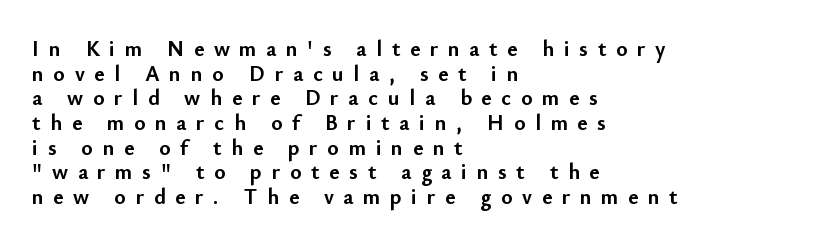
The designer dialed line spacing down below the default. Between one letter and the next there's a generous, obvious gap. The zone under the glyphs is completely vacant. Strokes here are thick enough to call this a true bold. No italicization has been applied; the sample stays upright. This rendering uses left alignment, leaving the right contour irregular.
